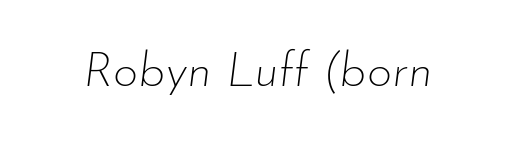
Stroke mass is kept to a normal reading level or below. If you drew a line through each stem, it would be angled. Lines of text with bare space underneath. The rendering uses natural spacing where letterforms have individual widths. Tracking here is standard; glyphs follow each other at the usual distance.
